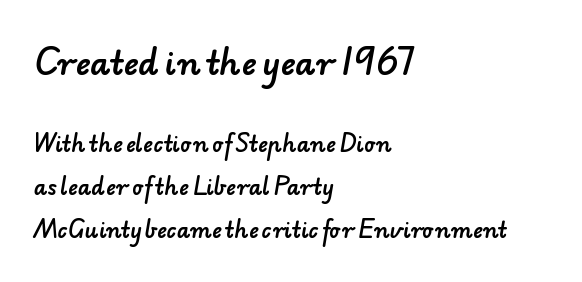
Q: Is the typeface a serif or a sans-serif typeface? A: Sans-serif.
Q: Is the text underlined? A: No.
Q: How is the paragraph aligned? A: Left-aligned.
Q: Is the spacing between letters normal or unusually wide? A: Normal.
Q: Is the spacing between lines tight, normal or loose? A: Loose.
Q: Which block of text is set in a larger size, the first (top) or the second (bottom)? A: The first (top) one.
Q: Width (condensed, normal, or wide)? A: Normal.
Q: Stroke contrast? A: Low.
Q: x-height? A: Small.
Q: Monospaced? A: No.
